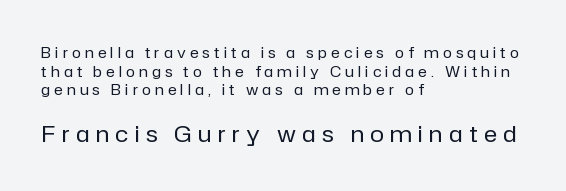
Size hierarchy here favors the trailing block over the leading one. Is the type heavy? It reads as light-to-regular instead. The typography opts for an upright posture over an oblique one. The letters are spread apart with noticeably loose tracking. This sample is left-justified, so line endings fall wherever the words run out. Rule under the text: the space is simply empty.
